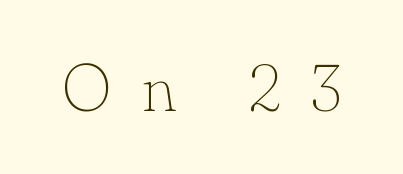
The image shows 66 px thin serif type, upright; set unusually wide letter spacing (+0.44 em), not underlined; low stroke contrast and a small x-height.
